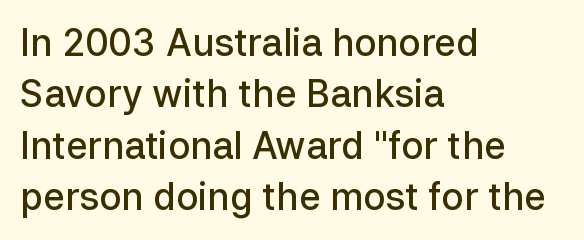
Compared with typical paragraphs, the rows here are spaced about the same. Notice how the passage keeps a crisp vertical edge on the left only. These lines are composed in type without serifs. Notice how the stems are strictly vertical — no italics here. Caption: semibold face, moderately heavy strokes. A typesetter would call this zero additional tracking.
